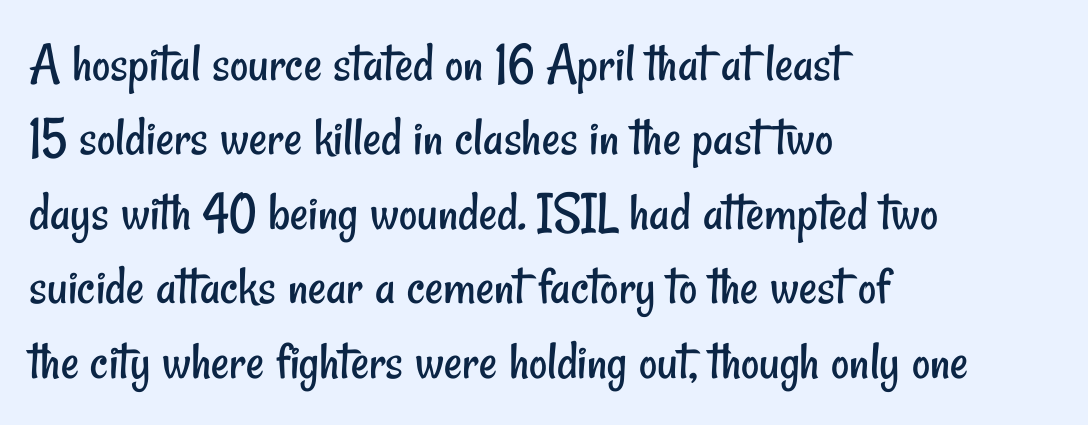
The image shows 56 px regular-weight, condensed sans-serif type; set left-aligned, normal line spacing (1.33x), normal letter spacing, not underlined; low stroke contrast and a small x-height.
